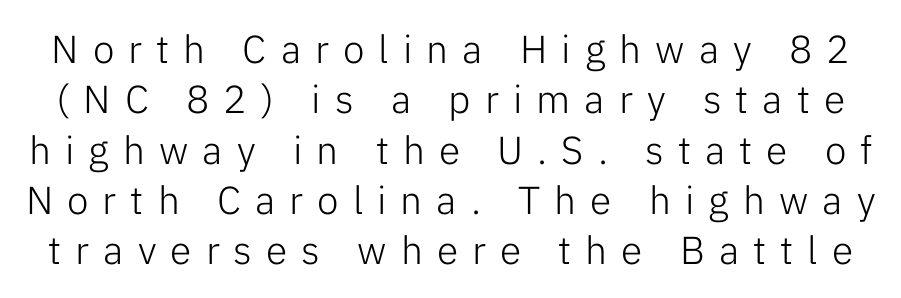
Q: Is the text bold? A: No.
Q: Is the text italic (slanted)? A: No, it is upright.
Q: Is the typeface a serif or a sans-serif typeface? A: Sans-serif.
Q: Is the text underlined? A: No.
Q: Is the spacing between letters normal or unusually wide? A: Unusually wide.
Q: Is the spacing between lines tight, normal or loose? A: Normal.
Q: Width (condensed, normal, or wide)? A: Normal.
Q: Stroke contrast? A: Low.
Q: x-height? A: Medium.
Q: Monospaced? A: No.
